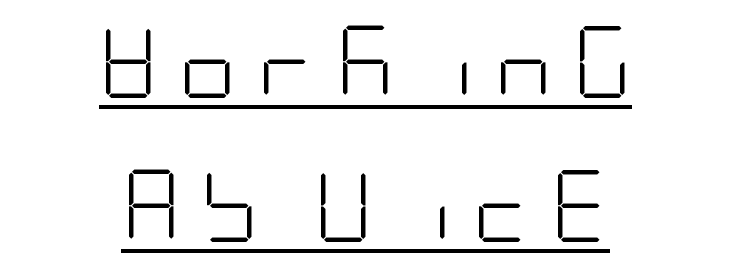
The image shows 72 px light, condensed sans-serif type, upright; set centered, loose line spacing (2.0x), unusually wide letter spacing (+0.28 em), underlined; low stroke contrast and a large x-height.
